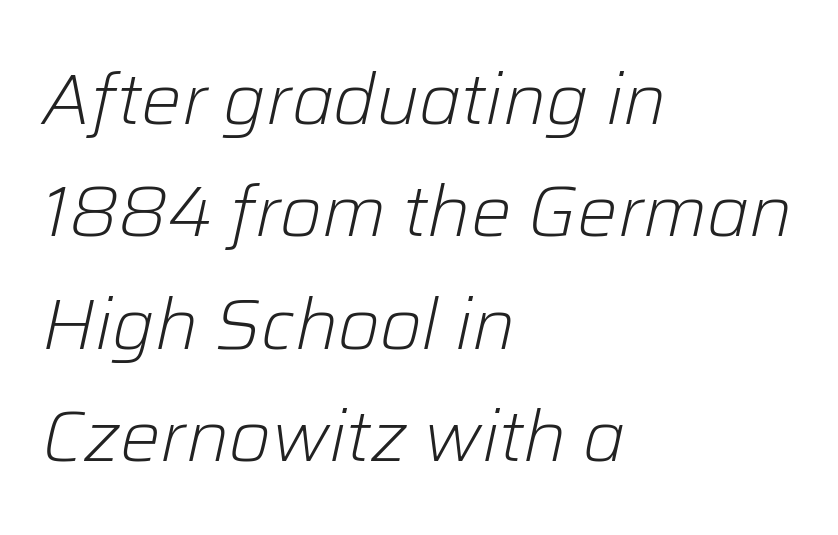
Q: Is the text bold? A: No.
Q: Is the text italic (slanted)? A: Yes, it leans right by about 12 degrees.
Q: Is the text underlined? A: No.
Q: How is the paragraph aligned? A: Left-aligned.
Q: Is the spacing between letters normal or unusually wide? A: Normal.
Q: Is the spacing between lines tight, normal or loose? A: Normal.
Q: Width (condensed, normal, or wide)? A: Normal.
Q: Stroke contrast? A: Low.
Q: x-height? A: Medium.
Q: Monospaced? A: No.
